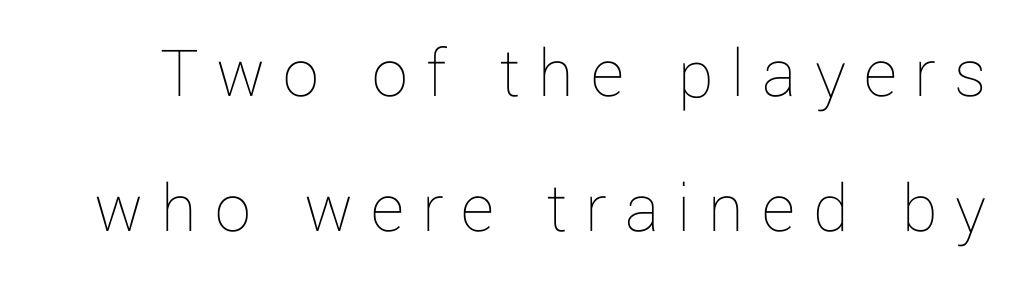
The image shows 72 px thin type, upright; set line spacing 1.88x, unusually wide letter spacing (+0.25 em), not underlined; low stroke contrast and a medium x-height.
